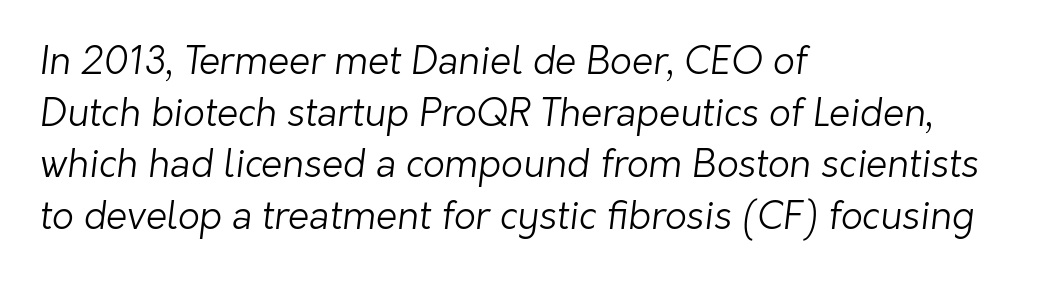
{"serif": "no", "bold": "no", "weight": "light", "width": "normal", "stroke_contrast": "low", "x_height": "medium", "monospaced": "no", "underline": "no", "align": "left", "line_spacing": "normal", "line_spacing_ratio": 1.36, "letter_spacing": "normal", "letter_spacing_em": 0.0, "glyph_px": 38}
